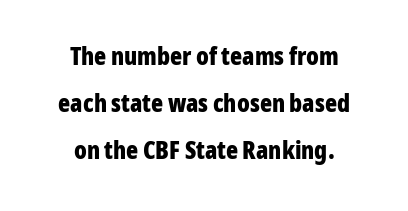
Q: Is the text bold? A: Yes.
Q: Is the text italic (slanted)? A: No, it is upright.
Q: Is the text underlined? A: No.
Q: How is the paragraph aligned? A: Centered.
Q: Is the spacing between letters normal or unusually wide? A: Normal.
